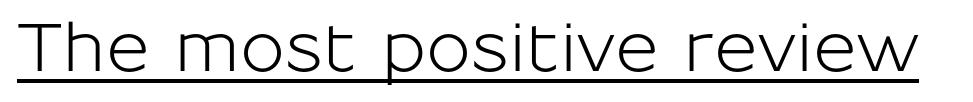
{"serif": "no", "italic": "no", "width": "normal", "stroke_contrast": "low", "x_height": "medium", "monospaced": "no", "underline": "yes", "letter_spacing": "normal", "letter_spacing_em": 0.0, "glyph_px": 67}
